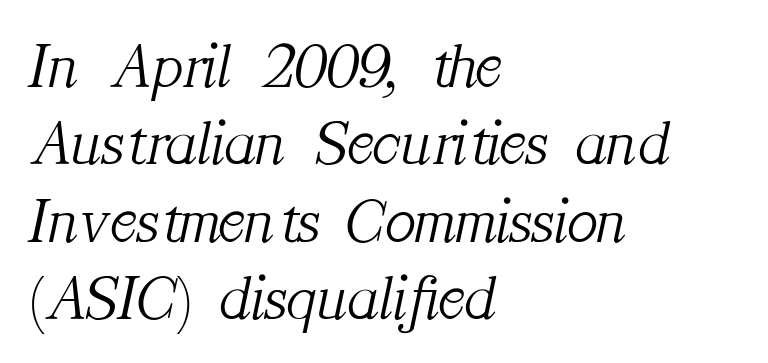
{"serif": "yes", "italic": "yes", "lean": "right", "slant_degrees": 12, "bold": "no", "weight": "light", "width": "normal", "stroke_contrast": "medium", "x_height": "medium", "monospaced": "no", "underline": "no", "align": "left", "line_spacing_ratio": 1.21, "letter_spacing": "normal", "letter_spacing_em": 0.0, "glyph_px": 64}
